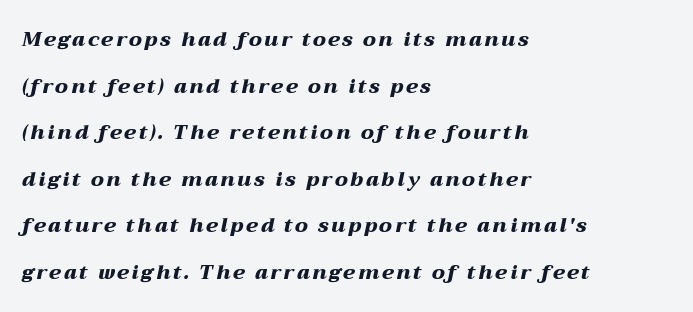
{"italic": "yes", "lean": "right", "slant_degrees": 12, "bold": "yes", "underline": "no", "align": "left", "line_spacing": "loose", "line_spacing_ratio": 2.33, "glyph_px": 20}
